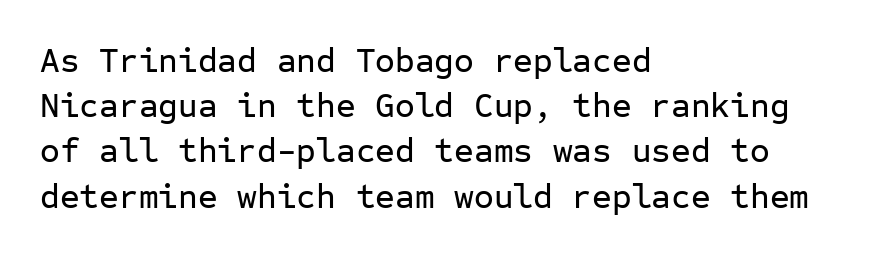
{"serif": "no", "italic": "no", "width": "normal", "stroke_contrast": "low", "x_height": "medium", "monospaced": "yes", "underline": "no", "align": "left", "line_spacing": "normal", "line_spacing_ratio": 1.33, "letter_spacing": "normal", "letter_spacing_em": 0.0, "glyph_px": 34}
